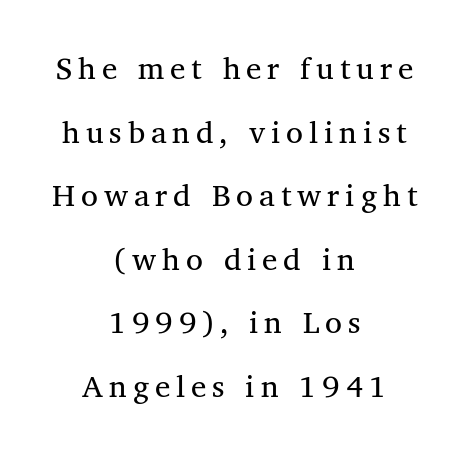
Airy leading. Each line is balanced around a shared central axis. Every character sits straight up, as roman type does. Caption: face not bold, strokes unweighted. The space directly below the letters is spotless.
